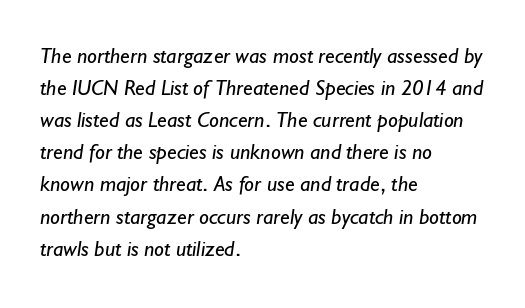
Students, observe: this is what conventionally led text looks like. Nobody touched the tracking dial on this one. Anything drawn beneath the words? Only blank space. A light-to-regular cut is what we see here. The setting favours the left margin, as ordinary paragraphs usually do.
